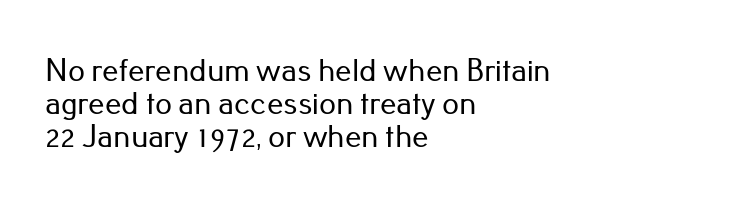
The image shows 33 px sans-serif type, upright; set left-aligned, tight line spacing (1.0x), normal letter spacing, not underlined; low stroke contrast and a small x-height.
